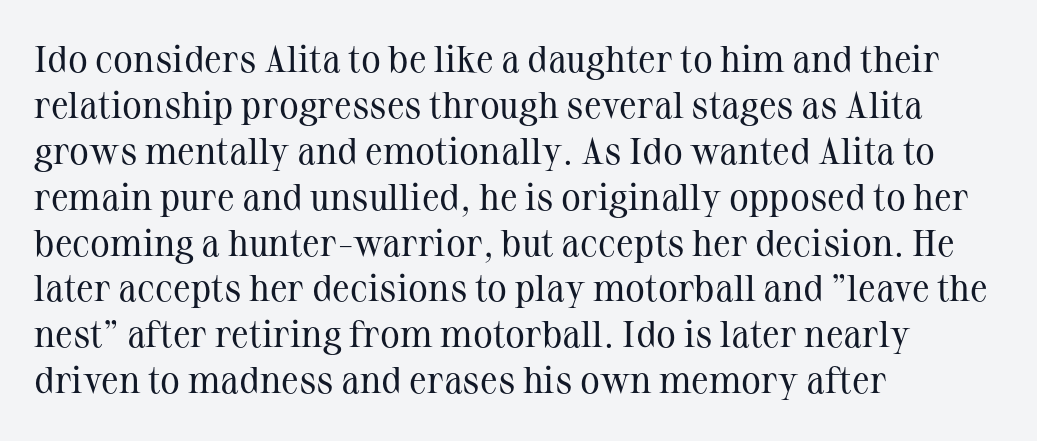
Q: Is the text bold? A: No.
Q: Is the text italic (slanted)? A: No, it is upright.
Q: Is the typeface a serif or a sans-serif typeface? A: Serif.
Q: Is the text underlined? A: No.
Q: How is the paragraph aligned? A: Left-aligned.
Q: Is the spacing between letters normal or unusually wide? A: Normal.
Q: Width (condensed, normal, or wide)? A: Normal.
Q: Stroke contrast? A: Medium.
Q: x-height? A: Medium.
Q: Monospaced? A: No.
